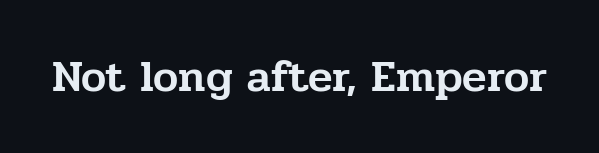
Q: Is the text italic (slanted)? A: No, it is upright.
Q: Is the typeface a serif or a sans-serif typeface? A: Serif.
Q: Is the text underlined? A: No.
Q: Is the spacing between letters normal or unusually wide? A: Normal.
Q: Width (condensed, normal, or wide)? A: Normal.
Q: Stroke contrast? A: Low.
Q: x-height? A: Medium.
Q: Monospaced? A: No.
